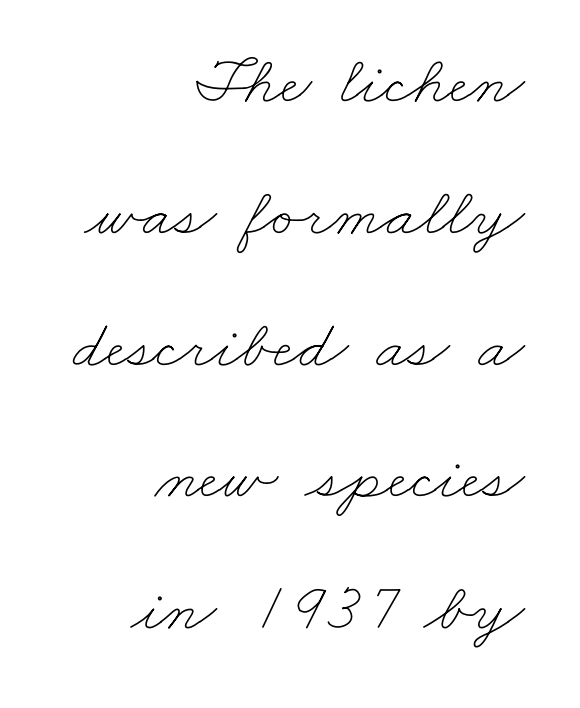
Q: Is the text bold? A: No.
Q: Is the text underlined? A: No.
Q: How is the paragraph aligned? A: Right-aligned.
Q: Is the spacing between letters normal or unusually wide? A: Normal.
Q: Is the spacing between lines tight, normal or loose? A: Loose.
Q: Width (condensed, normal, or wide)? A: Wide.
Q: Stroke contrast? A: Low.
Q: x-height? A: Small.
Q: Monospaced? A: No.
